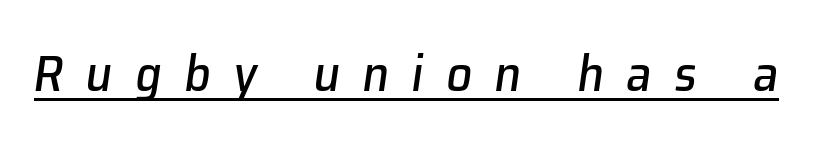
{"italic": "yes", "lean": "right", "slant_degrees": 8, "width": "normal", "stroke_contrast": "low", "x_height": "medium", "monospaced": "no", "underline": "yes", "letter_spacing": "wide", "letter_spacing_em": 0.44, "glyph_px": 51}
